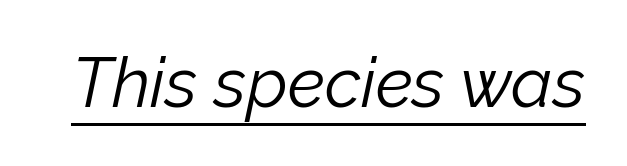
Q: Is the text bold? A: No.
Q: Is the text italic (slanted)? A: Yes, it leans right by about 12 degrees.
Q: Is the text underlined? A: Yes.
Q: Is the spacing between letters normal or unusually wide? A: Normal.
Q: Width (condensed, normal, or wide)? A: Normal.
Q: Stroke contrast? A: Low.
Q: x-height? A: Medium.
Q: Monospaced? A: No.
